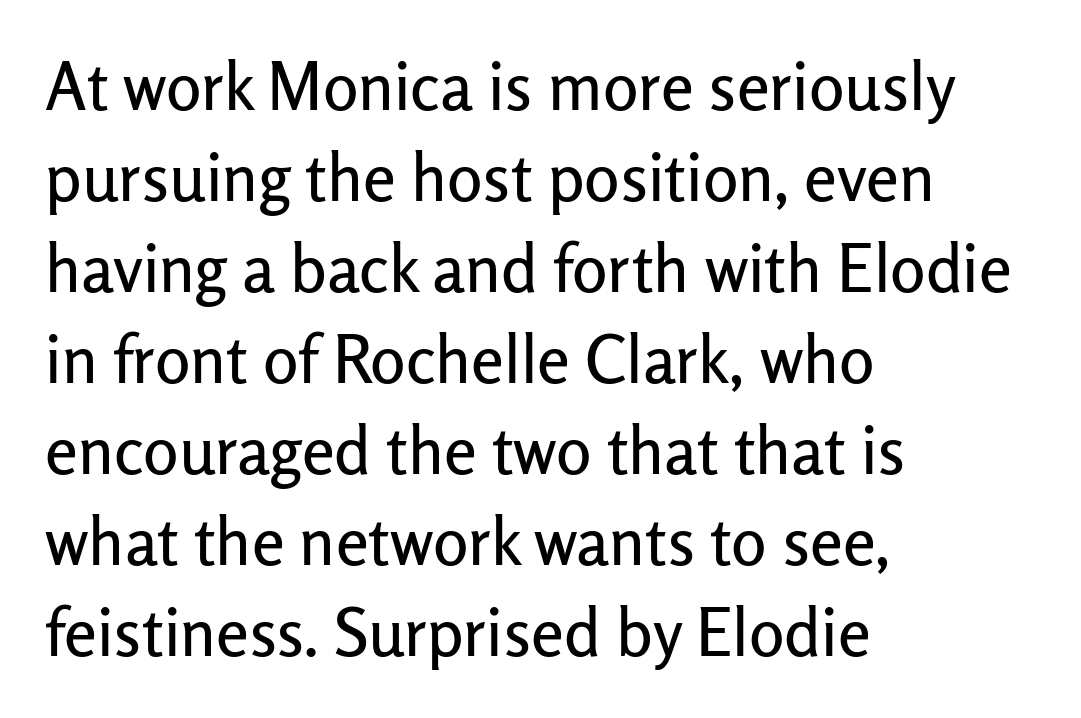
Q: Is the text italic (slanted)? A: No, it is upright.
Q: Is the typeface a serif or a sans-serif typeface? A: Sans-serif.
Q: Is the text underlined? A: No.
Q: How is the paragraph aligned? A: Left-aligned.
Q: Is the spacing between letters normal or unusually wide? A: Normal.
Q: Is the spacing between lines tight, normal or loose? A: Normal.
Q: Width (condensed, normal, or wide)? A: Normal.
Q: Stroke contrast? A: Low.
Q: x-height? A: Medium.
Q: Monospaced? A: No.
